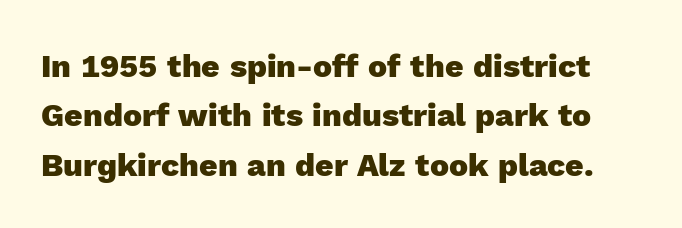
{"serif": "no", "italic": "no", "bold": "yes", "weight": "heavy", "width": "normal", "x_height": "medium", "monospaced": "no", "underline": "no", "line_spacing": "normal", "line_spacing_ratio": 1.54, "letter_spacing": "normal", "letter_spacing_em": 0.0, "glyph_px": 32}
